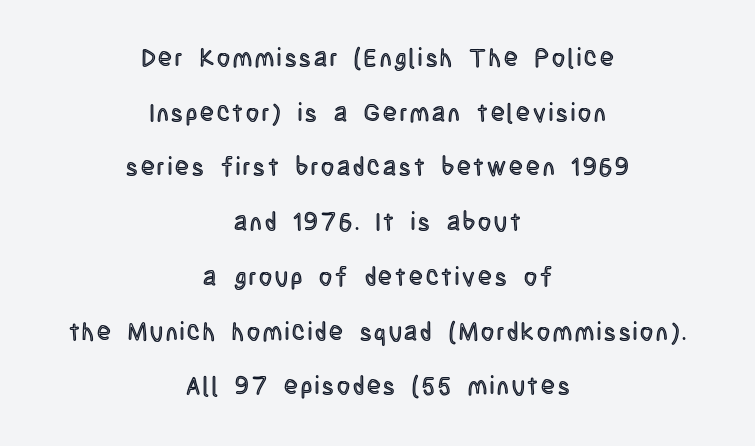
Q: Is the text italic (slanted)? A: No, it is upright.
Q: Is the text underlined? A: No.
Q: How is the paragraph aligned? A: Centered.
Q: Is the spacing between lines tight, normal or loose? A: Loose.
